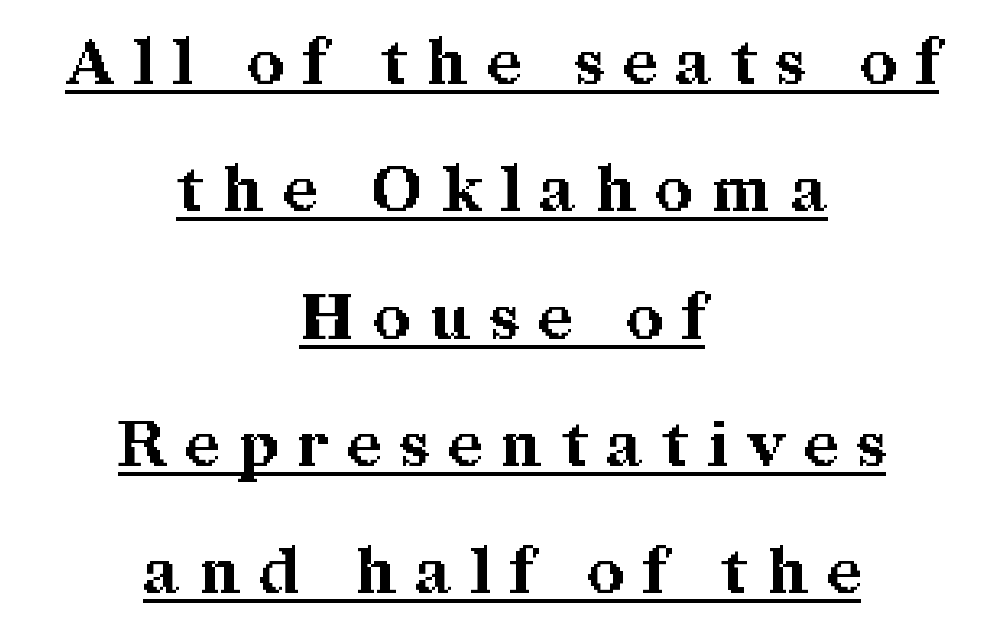
Q: Is the text bold? A: Yes.
Q: Is the text italic (slanted)? A: No, it is upright.
Q: Is the typeface a serif or a sans-serif typeface? A: Serif.
Q: Is the text underlined? A: Yes.
Q: How is the paragraph aligned? A: Centered.
Q: Is the spacing between letters normal or unusually wide? A: Unusually wide.
Q: Is the spacing between lines tight, normal or loose? A: Loose.
Q: Width (condensed, normal, or wide)? A: Normal.
Q: Stroke contrast? A: Medium.
Q: x-height? A: Medium.
Q: Monospaced? A: No.
